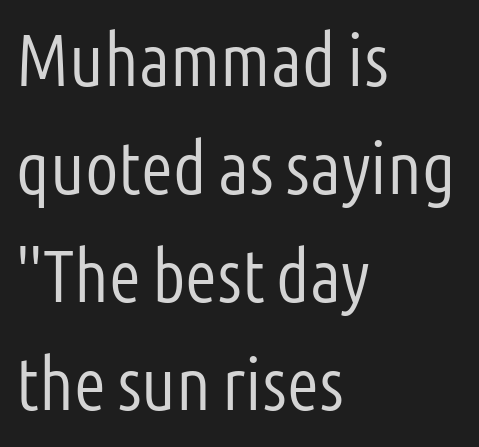
The strip under each line holds only bare page. A typesetter would label this face a sans. Line starts are locked; line ends wander. A light-to-regular cut is what we see here.
